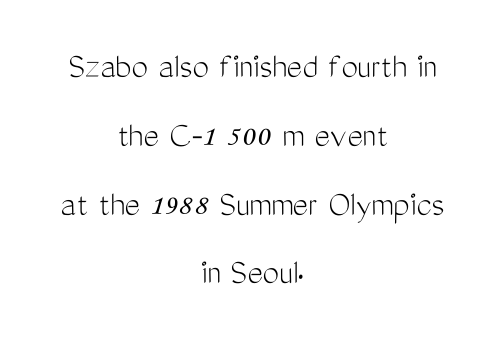
Q: Is the text bold? A: No.
Q: Is the text italic (slanted)? A: No, it is upright.
Q: Is the typeface a serif or a sans-serif typeface? A: Sans-serif.
Q: Is the text underlined? A: No.
Q: How is the paragraph aligned? A: Centered.
Q: Is the spacing between letters normal or unusually wide? A: Normal.
Q: Width (condensed, normal, or wide)? A: Condensed.
Q: Stroke contrast? A: Medium.
Q: x-height? A: Medium.
Q: Monospaced? A: No.
